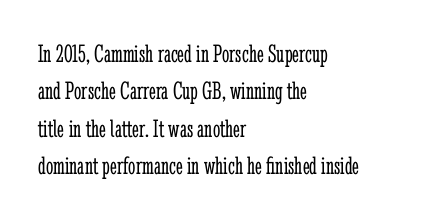
Is the letter spacing exaggerated? No — it looks like the ordinary default. This block has exactly the height ordinary leading produces. This is the regular roman posture of the typeface. Weight: not bold — regular or lighter.
